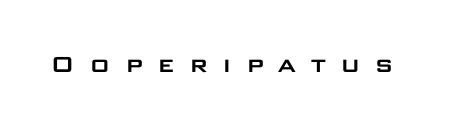
{"serif": "no", "italic": "no", "width": "wide", "stroke_contrast": "low", "x_height": "large", "monospaced": "no", "underline": "no", "letter_spacing": "wide", "letter_spacing_em": 0.5, "glyph_px": 28}
